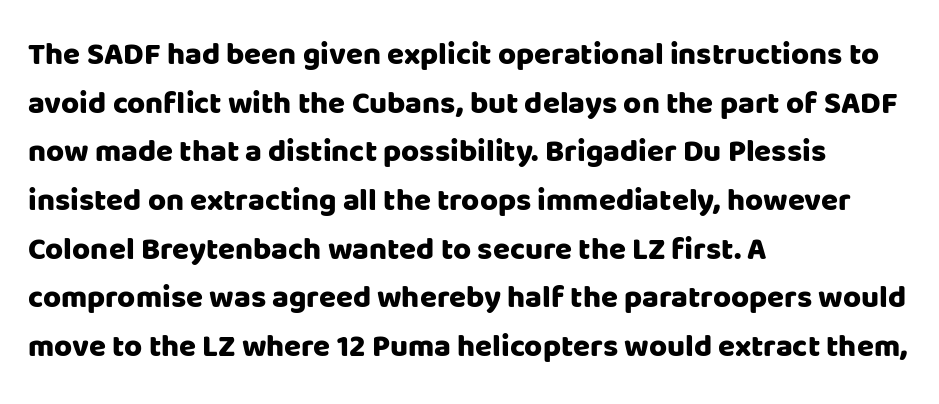
Style check: upright. Observe the absence of serifs on each vertical stroke in this sample. Heavy-handed strokes throughout: this text is bold. Line beginnings align vertically; line endings do not. Do the characters align in a grid? No, the font is proportional.
